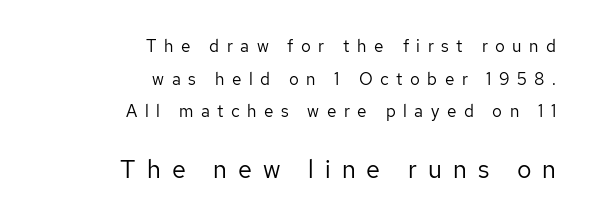
These lines stack with their right ends in a neat column. What's the leading like? Stretched, with rows far apart. There is plenty of visible air inserted between adjacent glyphs. Stems and bowls with no extra thickness — not bold.
